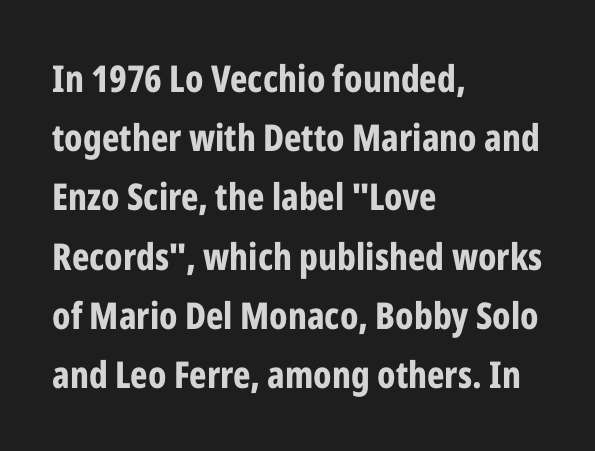
{"serif": "no", "italic": "no", "bold": "yes", "weight": "bold", "width": "condensed", "stroke_contrast": "low", "x_height": "medium", "monospaced": "no", "underline": "no", "align": "left", "line_spacing": "normal", "line_spacing_ratio": 1.6, "letter_spacing": "normal", "letter_spacing_em": 0.0, "glyph_px": 37}
